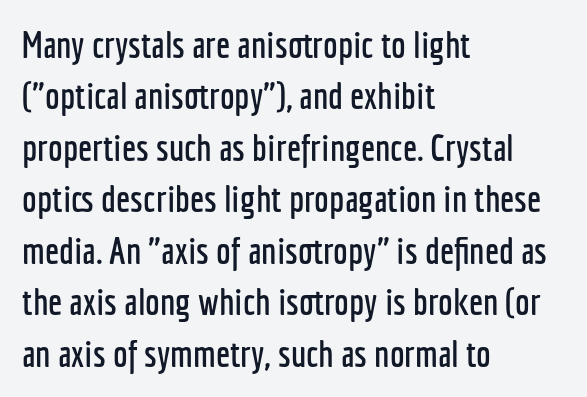
Q: Is the text italic (slanted)? A: No, it is upright.
Q: Is the typeface a serif or a sans-serif typeface? A: Sans-serif.
Q: Is the text underlined? A: No.
Q: How is the paragraph aligned? A: Left-aligned.
Q: Is the spacing between letters normal or unusually wide? A: Normal.
Q: Is the spacing between lines tight, normal or loose? A: Normal.
Q: Width (condensed, normal, or wide)? A: Condensed.
Q: Stroke contrast? A: Low.
Q: x-height? A: Medium.
Q: Monospaced? A: No.
